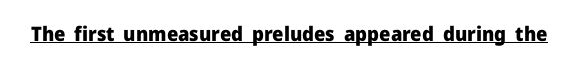
Q: Is the text bold? A: Yes.
Q: Is the text italic (slanted)? A: No, it is upright.
Q: Is the text underlined? A: Yes.
Q: Is the spacing between letters normal or unusually wide? A: Normal.
